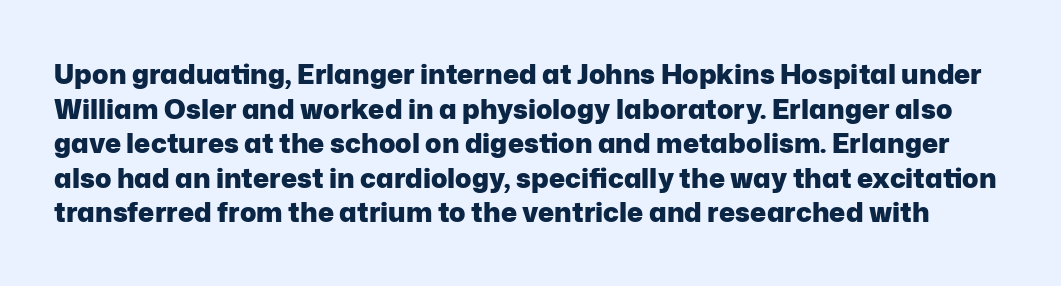
Q: Is the text bold? A: Yes.
Q: Is the text italic (slanted)? A: No, it is upright.
Q: Is the text underlined? A: No.
Q: Is the spacing between letters normal or unusually wide? A: Normal.
Q: Is the spacing between lines tight, normal or loose? A: Normal.
